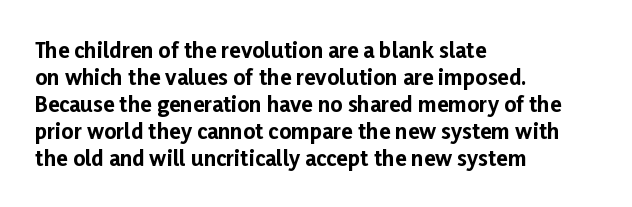
Q: Is the text bold? A: Yes.
Q: Is the text italic (slanted)? A: No, it is upright.
Q: Is the text underlined? A: No.
Q: How is the paragraph aligned? A: Left-aligned.
Q: Is the spacing between letters normal or unusually wide? A: Normal.
Q: Is the spacing between lines tight, normal or loose? A: Normal.
